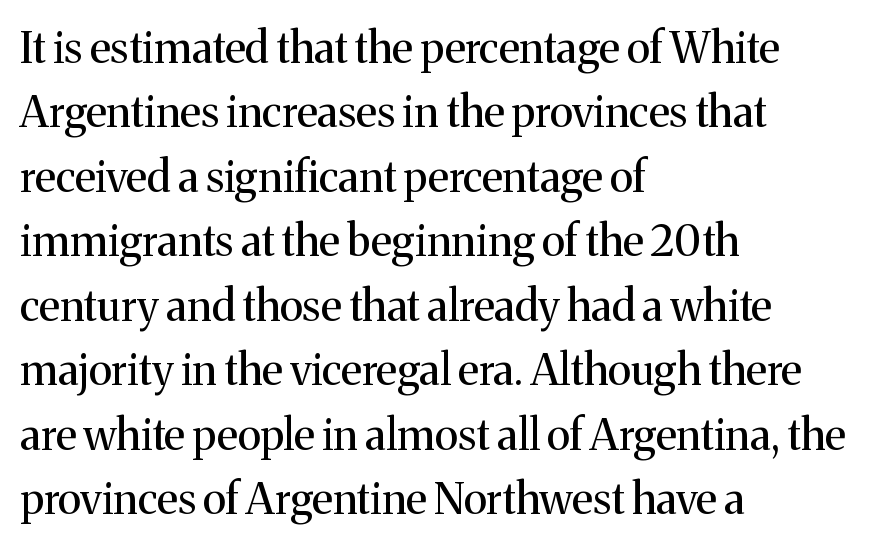
{"serif": "yes", "italic": "no", "bold": "no", "weight": "regular", "width": "normal", "stroke_contrast": "medium", "x_height": "medium", "monospaced": "no", "underline": "no", "align": "left", "line_spacing": "normal", "line_spacing_ratio": 1.5, "letter_spacing": "normal", "letter_spacing_em": 0.0, "glyph_px": 43}
